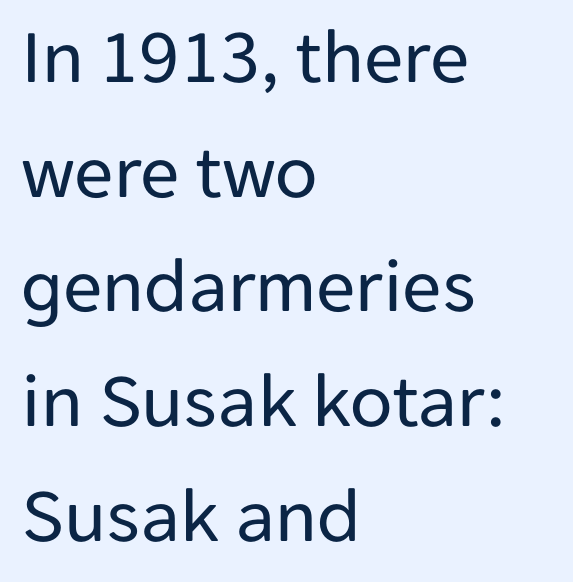
Q: Is the text bold? A: No.
Q: Is the text italic (slanted)? A: No, it is upright.
Q: Is the typeface a serif or a sans-serif typeface? A: Sans-serif.
Q: Is the text underlined? A: No.
Q: How is the paragraph aligned? A: Left-aligned.
Q: Is the spacing between letters normal or unusually wide? A: Normal.
Q: Is the spacing between lines tight, normal or loose? A: Normal.
Q: Width (condensed, normal, or wide)? A: Normal.
Q: Stroke contrast? A: Low.
Q: x-height? A: Medium.
Q: Monospaced? A: No.
